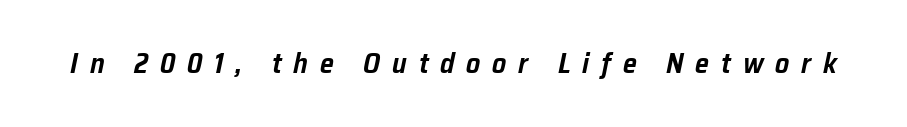
{"italic": "yes", "lean": "right", "slant_degrees": 12, "width": "normal", "stroke_contrast": "low", "x_height": "medium", "monospaced": "no", "underline": "no", "letter_spacing": "wide", "letter_spacing_em": 0.42, "glyph_px": 28}
